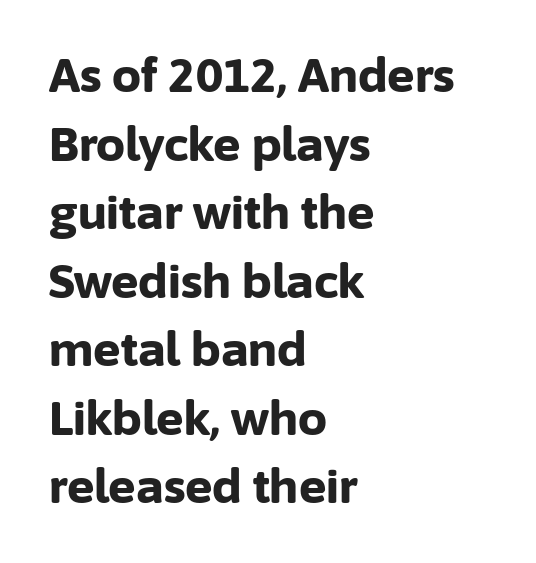
Rendered with straight, roman letterforms. Descenders hang freely into open space. Whoever set this chose a conventional vertical rhythm. On the weight axis this lands at bold, roughly 700. The text block is weighted toward the left margin, trailing off unevenly rightward. Varying glyph widths throughout — classic text-font behaviour.
